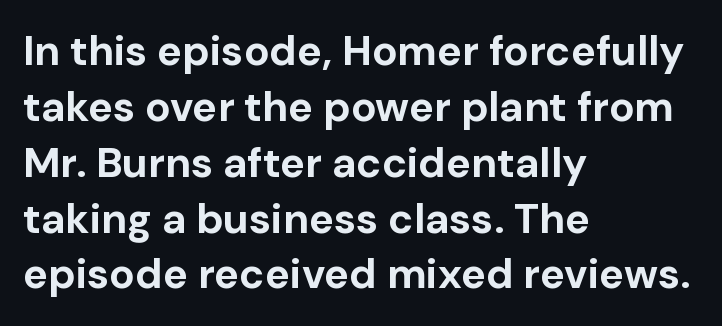
{"serif": "no", "italic": "no", "bold": "yes", "weight": "bold", "width": "normal", "stroke_contrast": "low", "x_height": "medium", "monospaced": "no", "underline": "no", "align": "left", "line_spacing": "normal", "line_spacing_ratio": 1.33, "letter_spacing": "normal", "letter_spacing_em": 0.0, "glyph_px": 42}
